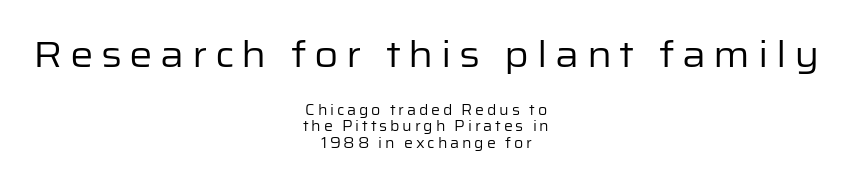
{"serif": "no", "italic": "no", "bold": "no", "weight": "regular", "width": "normal", "stroke_contrast": "low", "x_height": "medium", "monospaced": "no", "underline": "no", "align": "center", "line_spacing_ratio": 1.19, "letter_spacing": "wide", "letter_spacing_em": 0.2, "larger_block": "first", "size_ratio": 2.64, "glyph_px": 37}
